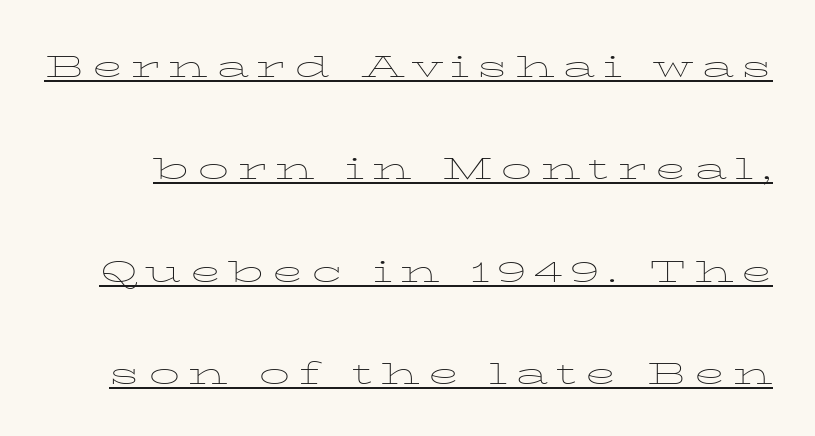
The image shows 41 px thin, wide type, upright; set loose line spacing (2.5x), underlined; low stroke contrast and a medium x-height.
